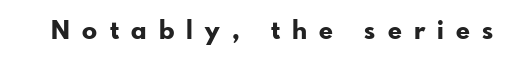
Q: Is the text bold? A: Yes.
Q: Is the text italic (slanted)? A: No, it is upright.
Q: Is the text underlined? A: No.
Q: Is the spacing between letters normal or unusually wide? A: Unusually wide.
